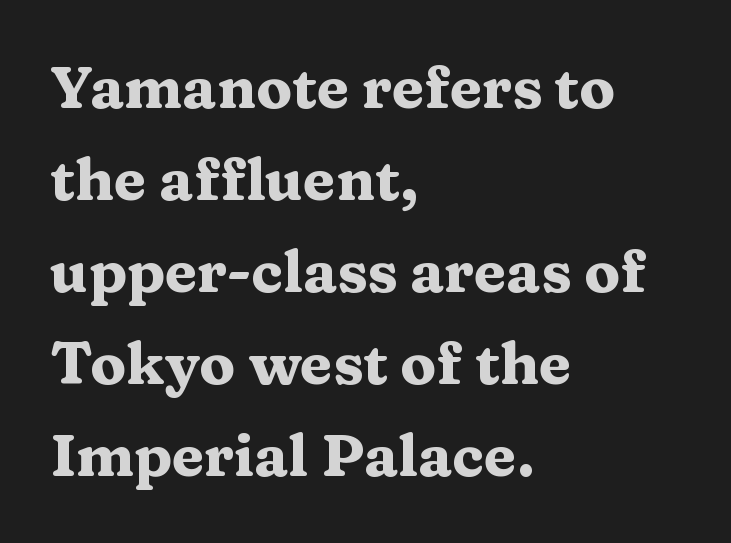
The image shows 59 px heavy, wide serif type, upright; set left-aligned, normal line spacing (1.56x), normal letter spacing, not underlined; medium stroke contrast and a medium x-height.
